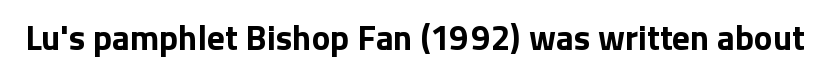
Q: Is the text bold? A: Yes.
Q: Is the text italic (slanted)? A: No, it is upright.
Q: Is the typeface a serif or a sans-serif typeface? A: Sans-serif.
Q: Is the text underlined? A: No.
Q: Is the spacing between letters normal or unusually wide? A: Normal.
Q: Width (condensed, normal, or wide)? A: Normal.
Q: Stroke contrast? A: Low.
Q: x-height? A: Medium.
Q: Monospaced? A: No.
